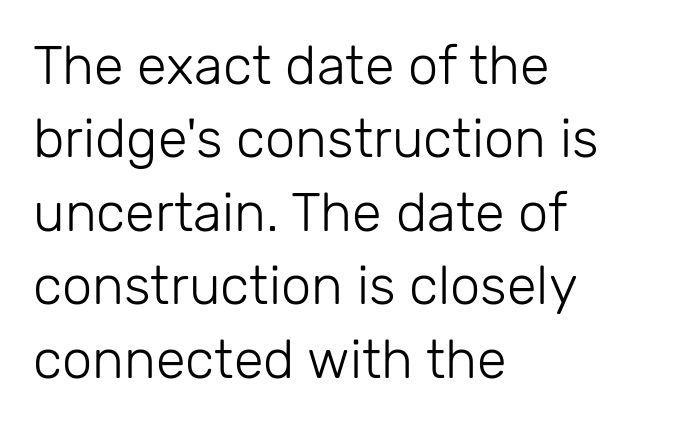
{"serif": "no", "italic": "no", "bold": "no", "weight": "light", "width": "normal", "stroke_contrast": "low", "x_height": "medium", "monospaced": "no", "underline": "no", "align": "left", "line_spacing": "normal", "line_spacing_ratio": 1.36, "letter_spacing": "normal", "letter_spacing_em": 0.0, "glyph_px": 54}
